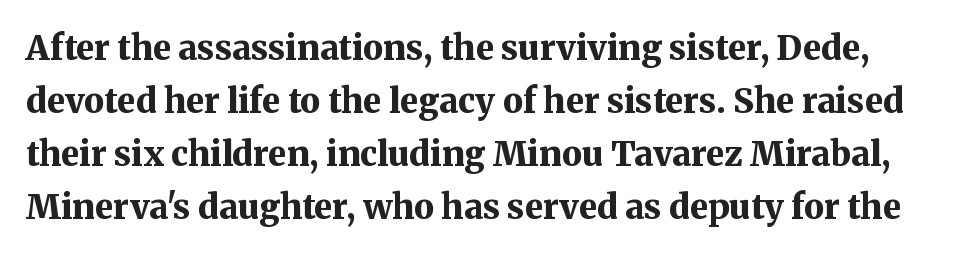
{"serif": "yes", "italic": "no", "bold": "yes", "weight": "bold", "width": "normal", "stroke_contrast": "medium", "x_height": "medium", "monospaced": "no", "underline": "no", "line_spacing": "normal", "line_spacing_ratio": 1.56, "letter_spacing": "normal", "letter_spacing_em": 0.0, "glyph_px": 34}
